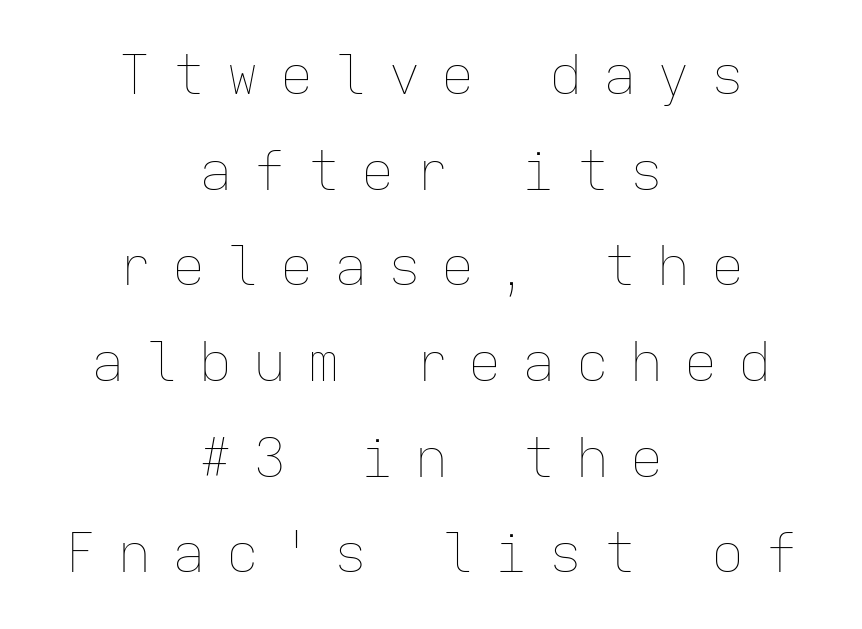
The image shows 55 px thin type, upright, monospaced; set centered, line spacing 1.74x, unusually wide letter spacing (+0.38 em), not underlined; low stroke contrast and a medium x-height.
